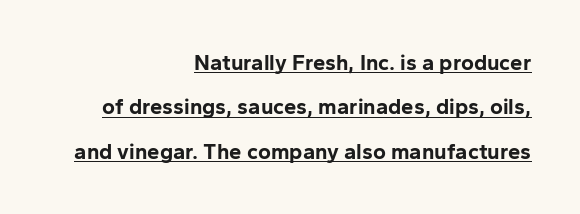
{"italic": "no", "bold": "yes", "underline": "yes", "align": "right", "line_spacing": "loose", "line_spacing_ratio": 2.02, "letter_spacing": "normal", "letter_spacing_em": 0.0, "glyph_px": 22}
